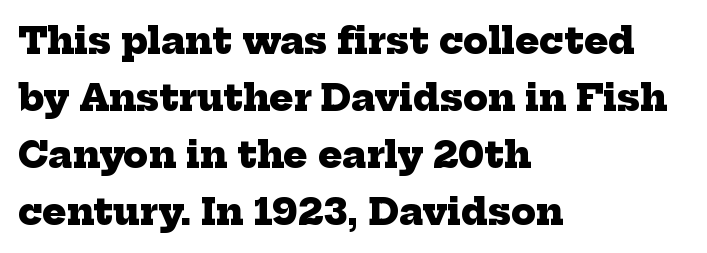
{"serif": "yes", "bold": "yes", "weight": "heavy", "width": "normal", "stroke_contrast": "low", "x_height": "medium", "monospaced": "no", "underline": "no", "align": "left", "line_spacing": "normal", "line_spacing_ratio": 1.58, "letter_spacing": "normal", "letter_spacing_em": 0.0, "glyph_px": 36}
